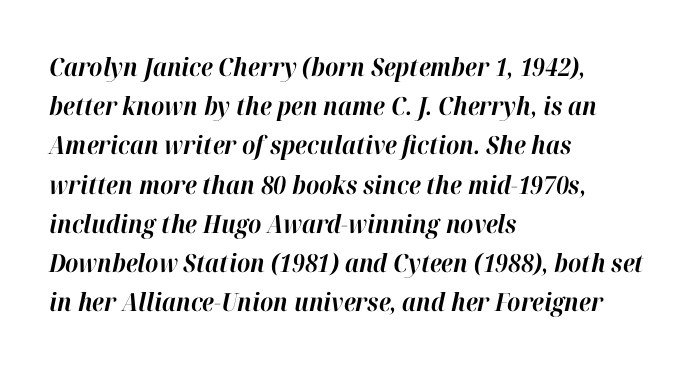
Q: Is the text bold? A: Yes.
Q: Is the text italic (slanted)? A: Yes, it leans right by about 12 degrees.
Q: Is the text underlined? A: No.
Q: How is the paragraph aligned? A: Left-aligned.
Q: Is the spacing between letters normal or unusually wide? A: Normal.
Q: Is the spacing between lines tight, normal or loose? A: Normal.
